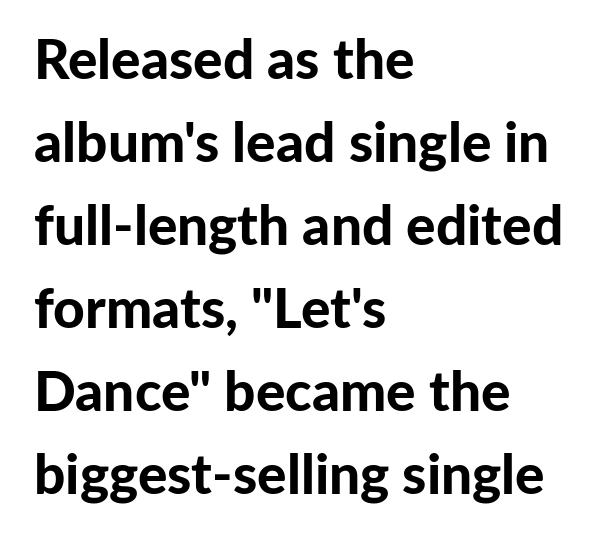
Q: Is the text bold? A: Yes.
Q: Is the text italic (slanted)? A: No, it is upright.
Q: Is the typeface a serif or a sans-serif typeface? A: Sans-serif.
Q: Is the text underlined? A: No.
Q: How is the paragraph aligned? A: Left-aligned.
Q: Is the spacing between letters normal or unusually wide? A: Normal.
Q: Is the spacing between lines tight, normal or loose? A: Normal.
Q: Width (condensed, normal, or wide)? A: Normal.
Q: Stroke contrast? A: Low.
Q: x-height? A: Medium.
Q: Monospaced? A: No.
